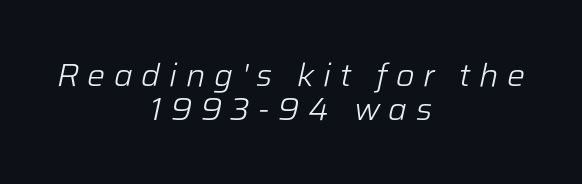
Q: Is the text bold? A: No.
Q: Is the text italic (slanted)? A: Yes, it leans right by about 12 degrees.
Q: Is the text underlined? A: No.
Q: How is the paragraph aligned? A: Centered.
Q: Is the spacing between letters normal or unusually wide? A: Unusually wide.
Q: Is the spacing between lines tight, normal or loose? A: Tight.
Q: Width (condensed, normal, or wide)? A: Normal.
Q: Stroke contrast? A: Low.
Q: x-height? A: Medium.
Q: Monospaced? A: No.
